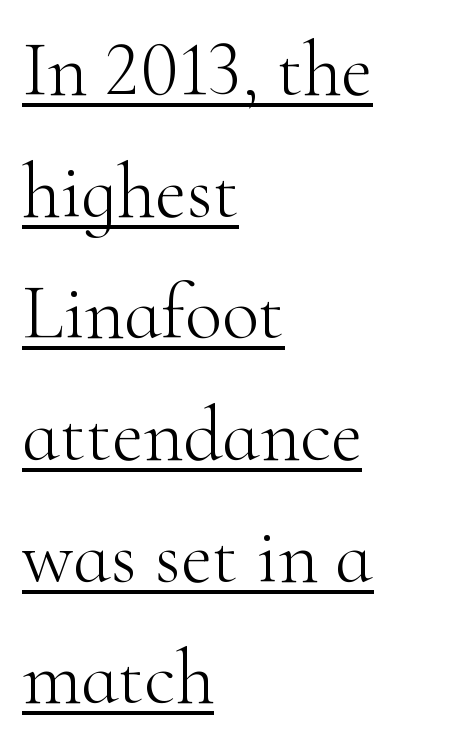
{"serif": "yes", "italic": "no", "bold": "no", "weight": "light", "width": "normal", "stroke_contrast": "high", "x_height": "small", "monospaced": "no", "underline": "yes", "align": "left", "line_spacing": "normal", "line_spacing_ratio": 1.58, "letter_spacing": "normal", "letter_spacing_em": 0.0, "glyph_px": 77}
